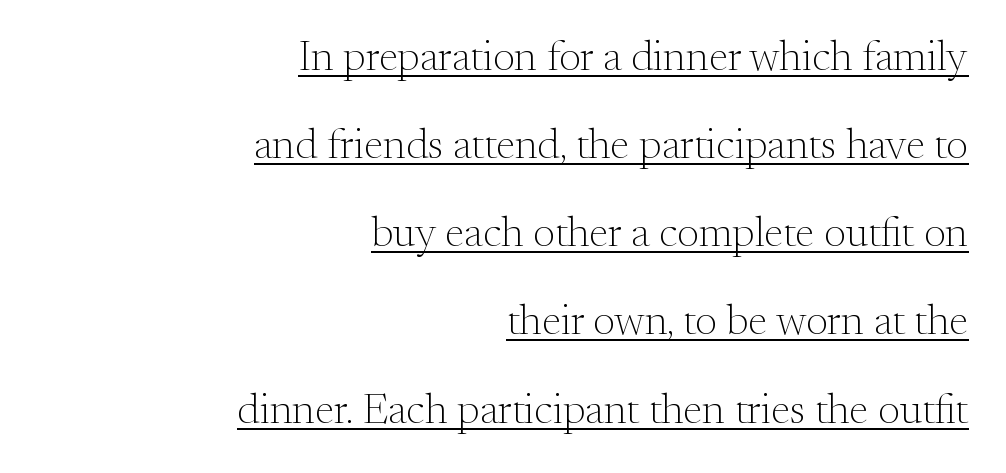
{"serif": "yes", "italic": "no", "bold": "no", "weight": "light", "width": "normal", "stroke_contrast": "medium", "x_height": "small", "monospaced": "no", "underline": "yes", "align": "right", "line_spacing": "loose", "line_spacing_ratio": 2.05, "letter_spacing": "normal", "letter_spacing_em": 0.0, "glyph_px": 43}
